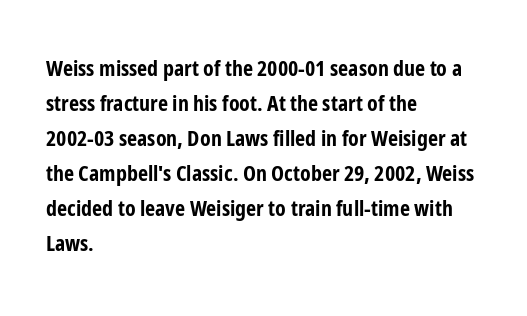
Horizontal bands of white between lines are of average thickness. The rendering keeps characters at their native spacing. Line beginnings align vertically; line endings do not. The font is running at its bold setting. No italicization has been applied; the sample stays upright.
